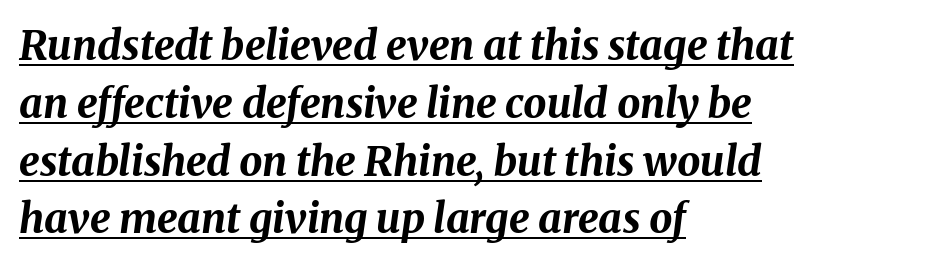
This sample uses plain, unmodified letter spacing. The face used here is proportionally spaced, like ordinary book or web type. Does the weight exceed regular? Yes, all the way to bold. Compared with ordinary roman type, these characters are visibly tilted. Line starts are locked; line ends wander. Horizontal bands of white between lines are of average thickness.
